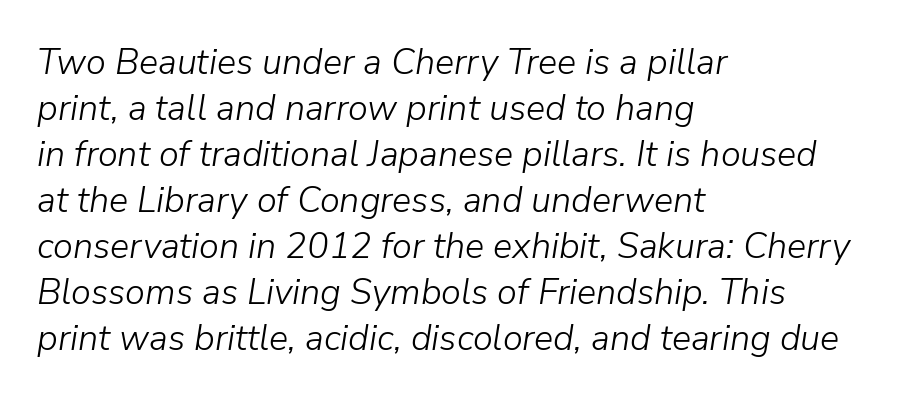
Q: Is the text bold? A: No.
Q: Is the text italic (slanted)? A: Yes, it leans right by about 9 degrees.
Q: Is the text underlined? A: No.
Q: How is the paragraph aligned? A: Left-aligned.
Q: Is the spacing between letters normal or unusually wide? A: Normal.
Q: Is the spacing between lines tight, normal or loose? A: Normal.
Q: Width (condensed, normal, or wide)? A: Normal.
Q: Stroke contrast? A: Low.
Q: x-height? A: Medium.
Q: Monospaced? A: No.
